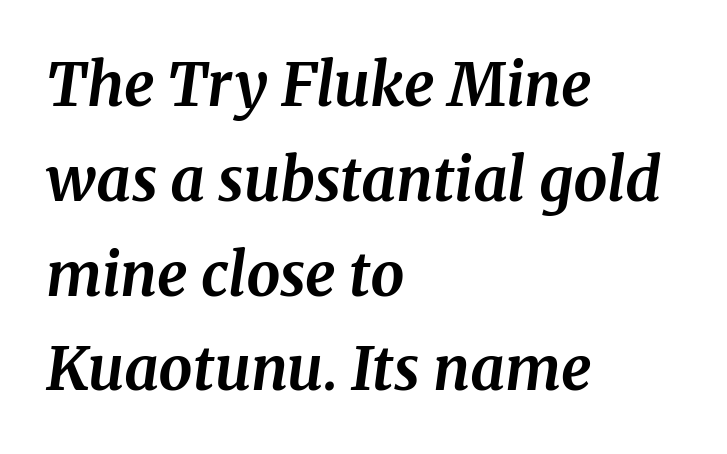
The image shows 60 px bold serif type, italic (leaning right); set left-aligned, normal line spacing (1.58x), normal letter spacing, not underlined; medium stroke contrast and a medium x-height.
